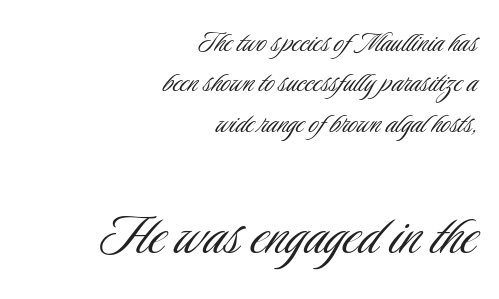
The image shows 66 px light, condensed sans-serif type; set right-aligned, line spacing 1.22x, normal letter spacing, not underlined; the second (bottom) block is 2.0x larger; low stroke contrast and a small x-height.
